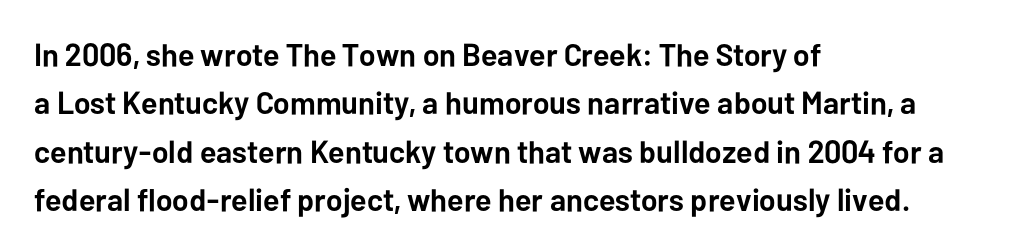
The block of text has a typical density, with ordinary space between rows. What stands out about the letter spacing? Nothing — it is the standard amount. Looks like regular typesetting: each glyph gets only the width it needs. The type sits square on the baseline with zero lean. Decoration check: the copy has no underline. Weight check: bold — yes, fully.
